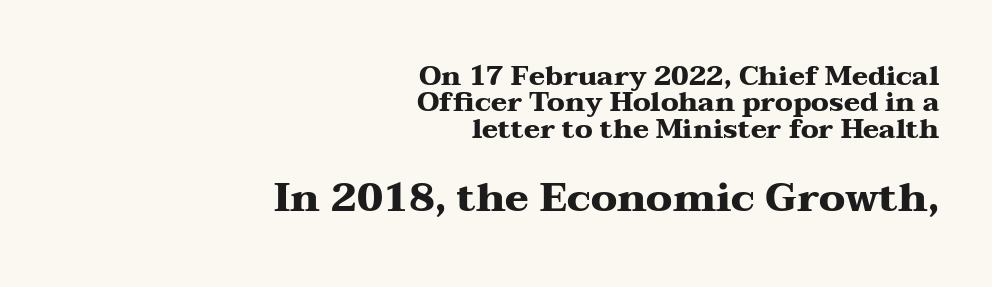
{"serif": "yes", "italic": "no", "bold": "yes", "weight": "heavy", "width": "wide", "stroke_contrast": "medium", "x_height": "medium", "monospaced": "no", "underline": "no", "align": "right", "line_spacing": "tight", "line_spacing_ratio": 0.98, "letter_spacing": "normal", "letter_spacing_em": 0.0, "larger_block": "second", "size_ratio": 1.48, "glyph_px": 40}
